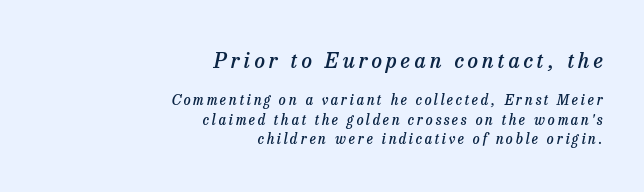
Notice how the stems are inclined rather than vertical — that's the hallmark of italics. Vertical spacing — default. Type size steps down from the first block to the second. The lines are quadded right. I'd describe the lettering as semibold — firm but not a full bold.
